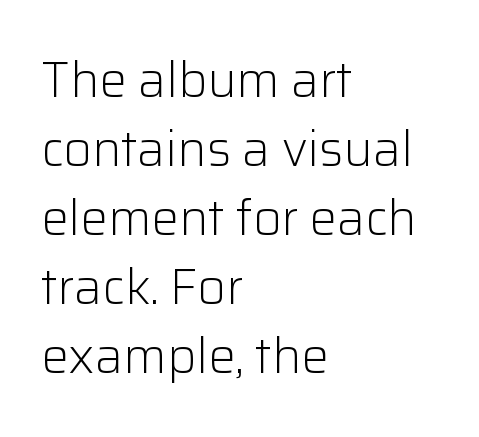
Serif or sans? Sans — the stroke terminals are bare. What's the leading like? Ordinary, nothing unusual. The space beneath each line is pristine and unruled. Stems and bowls with no extra thickness — not bold.
